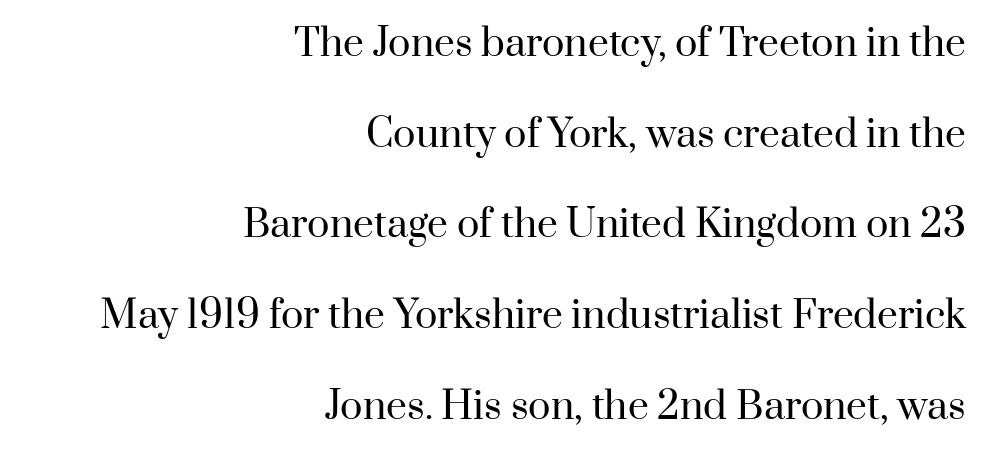
Bare-footed words on every line. The weight tops out at a normal text grade. The rendering uses natural spacing where letterforms have individual widths. Each word holds together tightly as a unit, with standard inter-letter gaps. It's the straight-up-and-down kind of type.
